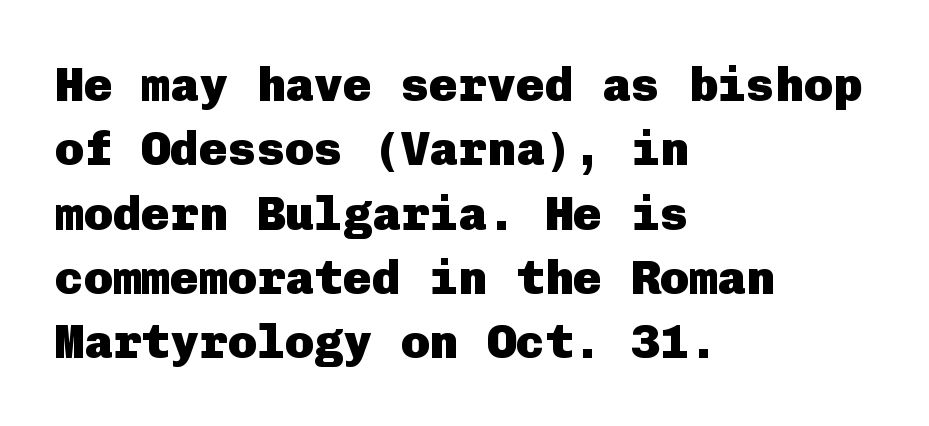
{"serif": "no", "italic": "no", "bold": "yes", "weight": "heavy", "width": "normal", "stroke_contrast": "low", "x_height": "medium", "underline": "no", "align": "left", "line_spacing": "normal", "line_spacing_ratio": 1.34, "letter_spacing": "normal", "letter_spacing_em": 0.0, "glyph_px": 48}
